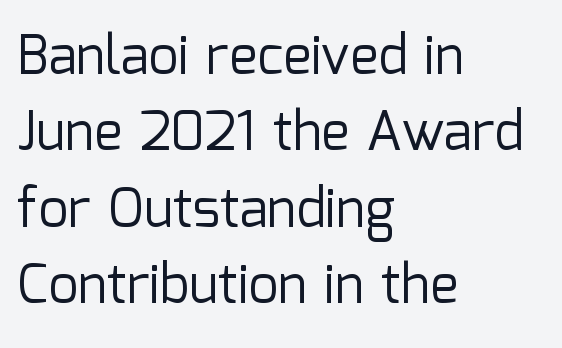
Whoever set this chose a conventional vertical rhythm. The space directly below the letters is spotless. What stands out about the letter spacing? Nothing — it is the standard amount. This sample has the flowing, uneven cadence of proportional lettering. These glyphs show unthickened strokes, regular width or finer.
